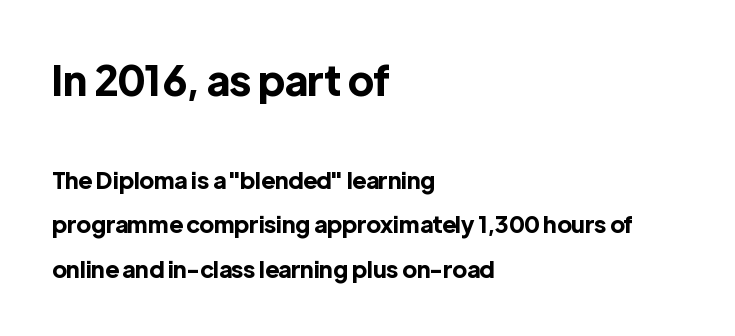
{"serif": "no", "italic": "no", "bold": "yes", "weight": "bold", "width": "normal", "x_height": "medium", "monospaced": "no", "underline": "no", "align": "left", "line_spacing": "loose", "line_spacing_ratio": 1.93, "letter_spacing": "normal", "letter_spacing_em": 0.0, "larger_block": "first", "size_ratio": 1.78, "glyph_px": 41}
